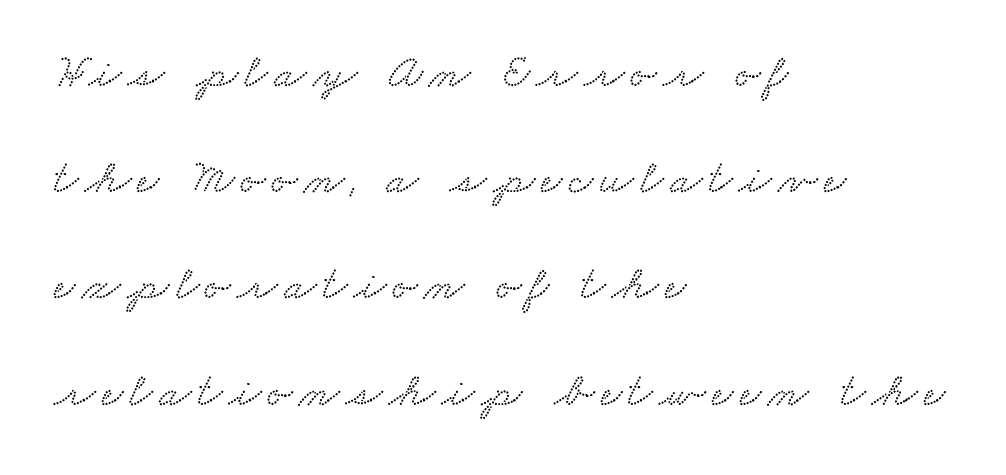
The image shows 47 px wide serif type; set left-aligned, loose line spacing (2.26x), not underlined; low stroke contrast and a small x-height.
